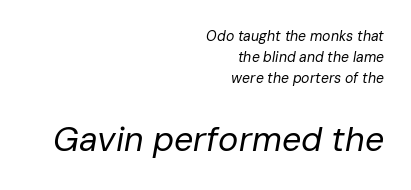
{"italic": "yes", "lean": "right", "slant_degrees": 10, "bold": "no", "weight": "regular", "width": "normal", "stroke_contrast": "low", "x_height": "medium", "monospaced": "no", "underline": "no", "align": "right", "line_spacing": "normal", "line_spacing_ratio": 1.5, "letter_spacing": "normal", "letter_spacing_em": 0.0, "larger_block": "second", "size_ratio": 2.43, "glyph_px": 34}
